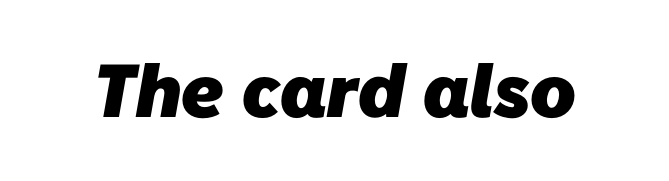
Q: Is the text bold? A: Yes.
Q: Is the typeface a serif or a sans-serif typeface? A: Sans-serif.
Q: Is the text underlined? A: No.
Q: Is the spacing between letters normal or unusually wide? A: Normal.
Q: Width (condensed, normal, or wide)? A: Normal.
Q: Stroke contrast? A: Low.
Q: x-height? A: Medium.
Q: Monospaced? A: No.
